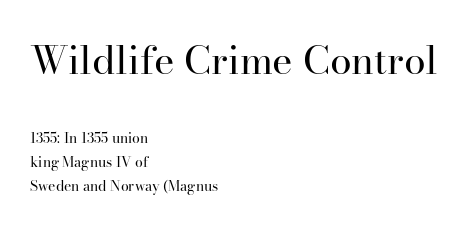
Note the varied advance widths — an 'i' is clearly narrower than an 'm'. Decoration check: the copy has no underline. The type sits square on the baseline with zero lean. The leading is moderate, giving the passage an even texture.
